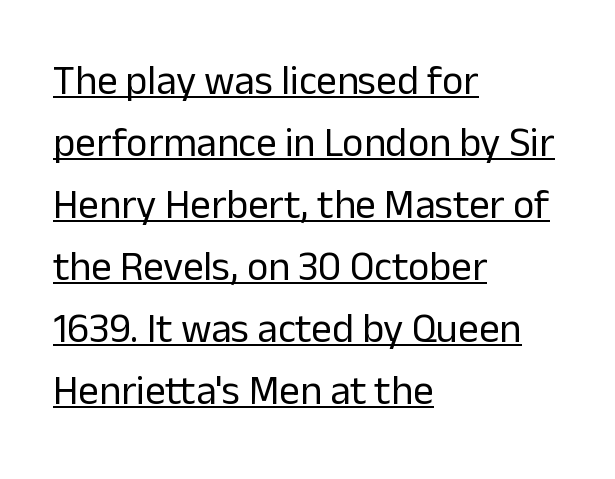
The image shows 41 px regular-weight sans-serif type, upright; set left-aligned, normal line spacing (1.51x), normal letter spacing, underlined; low stroke contrast and a medium x-height.
